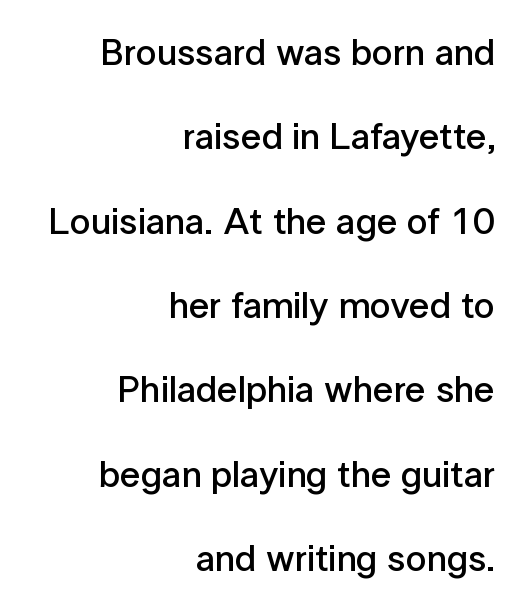
{"serif": "no", "italic": "no", "bold": "semi", "weight": "semibold", "width": "normal", "stroke_contrast": "low", "x_height": "medium", "monospaced": "no", "underline": "no", "align": "right", "line_spacing": "loose", "line_spacing_ratio": 2.28, "letter_spacing": "normal", "letter_spacing_em": 0.0, "glyph_px": 37}
